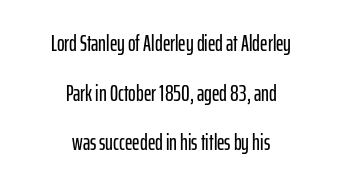
Q: Is the text italic (slanted)? A: No, it is upright.
Q: Is the text underlined? A: No.
Q: How is the paragraph aligned? A: Centered.
Q: Is the spacing between letters normal or unusually wide? A: Normal.
Q: Is the spacing between lines tight, normal or loose? A: Loose.
